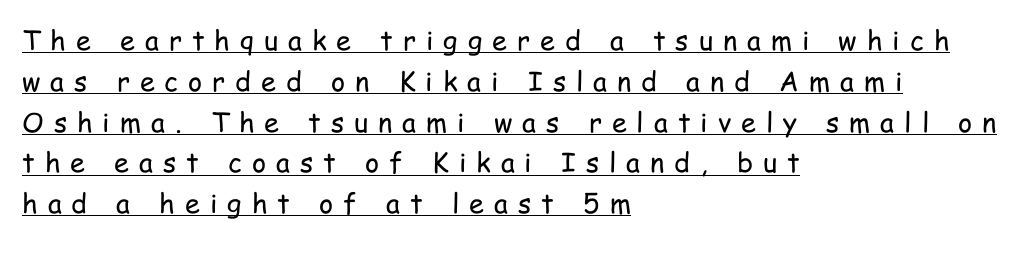
Q: Is the text bold? A: No.
Q: Is the text italic (slanted)? A: No, it is upright.
Q: Is the text underlined? A: Yes.
Q: How is the paragraph aligned? A: Left-aligned.
Q: Is the spacing between letters normal or unusually wide? A: Unusually wide.
Q: Is the spacing between lines tight, normal or loose? A: Normal.
